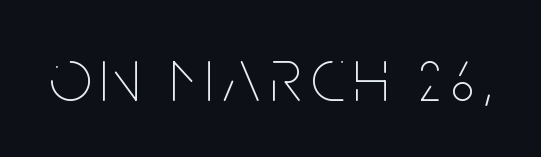
Letters have the restrained weight of plain body copy at most. Letters rest on an invisible, unmarked baseline. These lines were composed using upright roman letters. A typesetter would call this proportional, since set widths differ per character.
